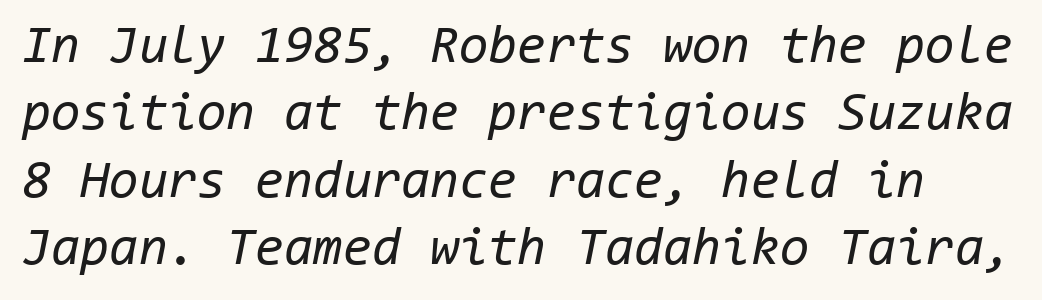
The image shows 53 px regular-weight type, italic (leaning right), monospaced; set normal line spacing (1.27x), normal letter spacing, not underlined; low stroke contrast and a medium x-height.
